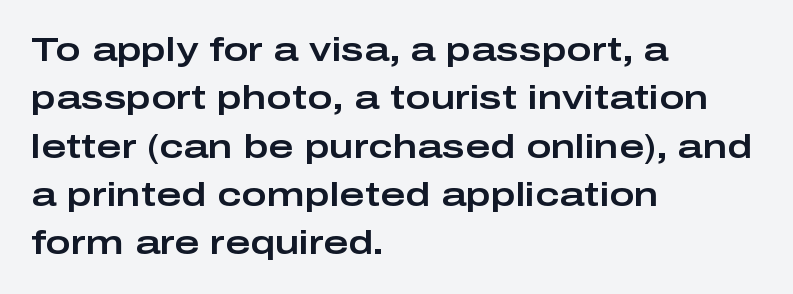
The image shows 34 px wide sans-serif type, upright; set left-aligned, normal line spacing (1.42x), normal letter spacing, not underlined; low stroke contrast and a medium x-height.
